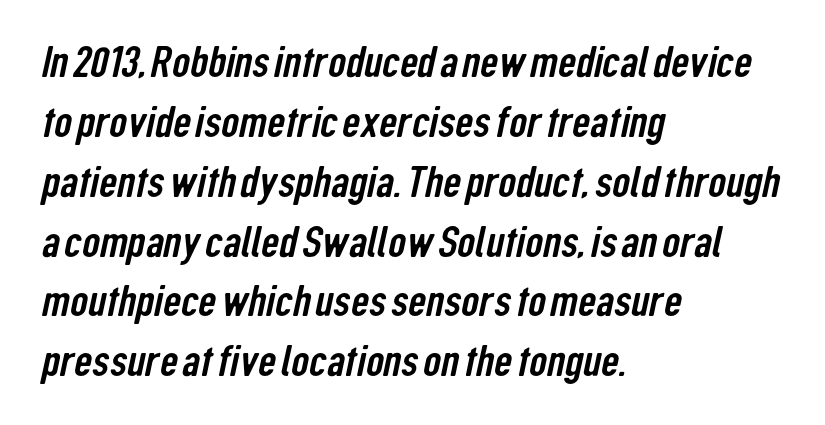
The image shows 44 px condensed sans-serif type; set left-aligned, normal line spacing (1.36x), normal letter spacing, not underlined; low stroke contrast and a medium x-height.
